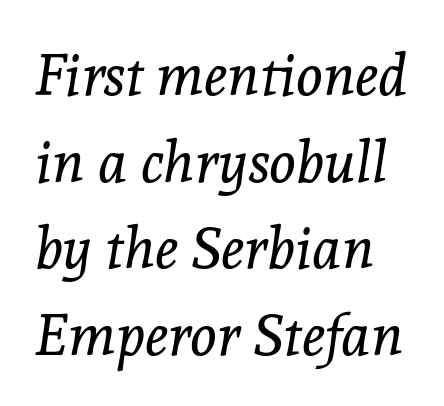
These lines sit exactly where default settings would place them. The words here are not underlined. The font sits on the lighter half of the weight spectrum, regular included. Caption: standard tracking, unaltered.
